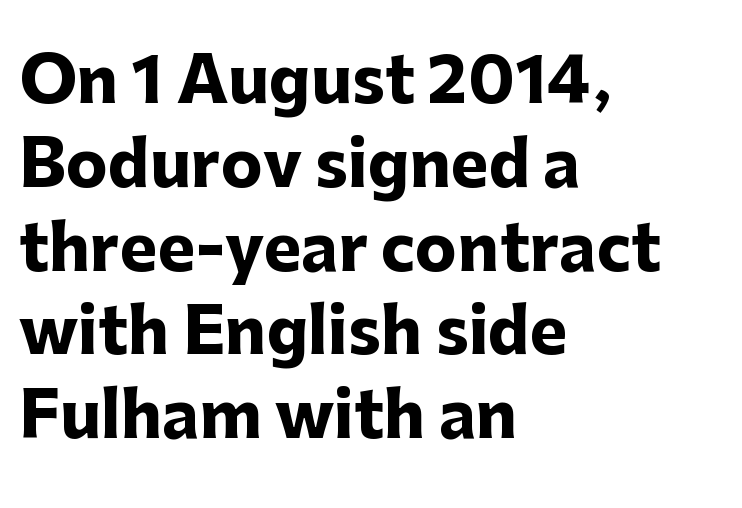
The font is running at its bold setting. Reading down the block, your eye returns to a fixed left position each line. This sample keeps an unexceptional amount of space between lines. Spacing verdict: proportional, widths tailored to each character. Descenders hang freely into open space.
